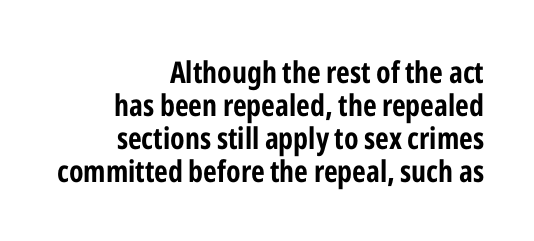
What stands out about the letter spacing? Nothing — it is the standard amount. Regarding serifs, this sample does without them. The letters advance in unequal steps, a hallmark of proportional type. A bare baseline throughout the passage. Interline gaps are noticeably narrow in this sample. The rag falls on the left side of this text block.
